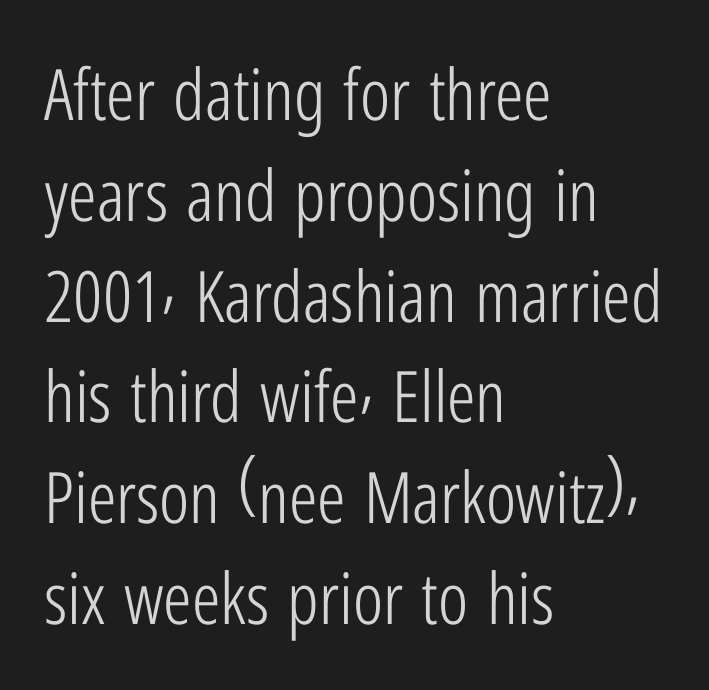
Q: Is the text bold? A: No.
Q: Is the text italic (slanted)? A: No, it is upright.
Q: Is the typeface a serif or a sans-serif typeface? A: Sans-serif.
Q: Is the text underlined? A: No.
Q: How is the paragraph aligned? A: Left-aligned.
Q: Is the spacing between letters normal or unusually wide? A: Normal.
Q: Is the spacing between lines tight, normal or loose? A: Normal.
Q: Width (condensed, normal, or wide)? A: Condensed.
Q: Stroke contrast? A: Low.
Q: x-height? A: Medium.
Q: Monospaced? A: No.
